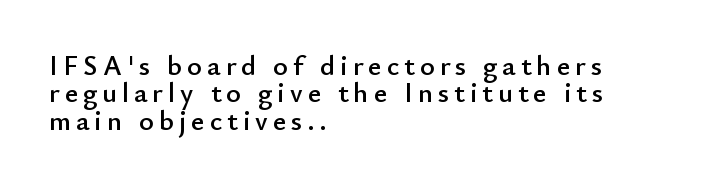
The characters display no serif detailing; their extremities are plain. It's the straight-up-and-down kind of type. Is the block centered? No — it sits flush against the left margin. Clear beneath every line of the passage.
